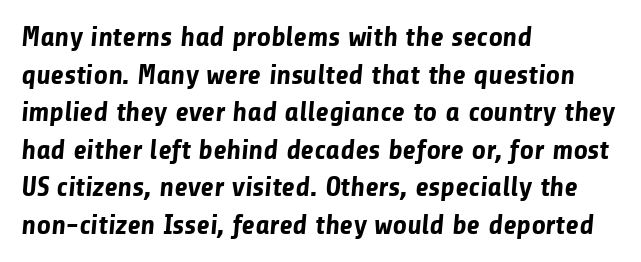
Spacing verdict: proportional, widths tailored to each character. Successive baselines arrive at the customary interval. The typeface chosen for these lines omits serifs. The typesetter chose a ragged-right arrangement here. Clear beneath every line of the passage. Plenty of ink on the page — the face is bold.
